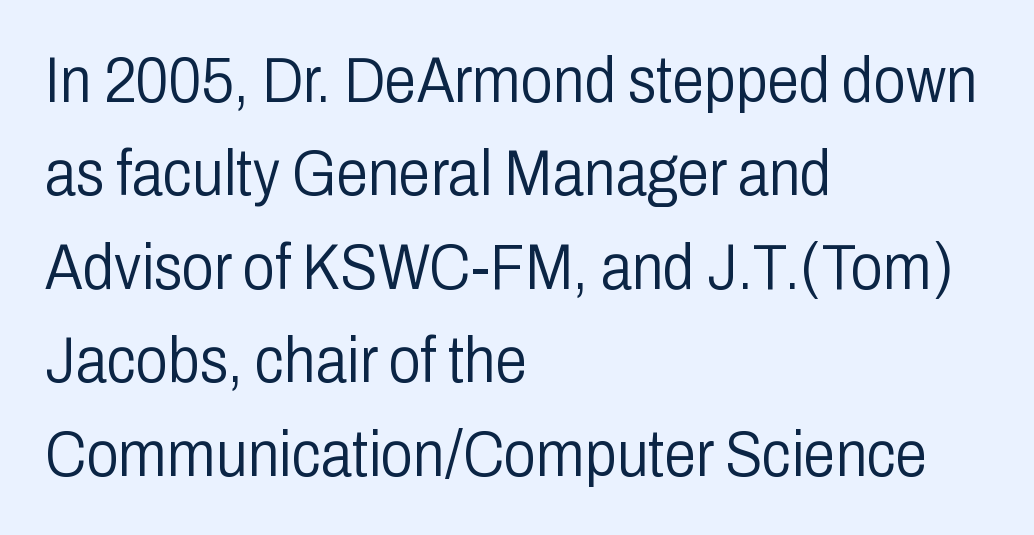
Q: Is the text bold? A: No.
Q: Is the text italic (slanted)? A: No, it is upright.
Q: Is the typeface a serif or a sans-serif typeface? A: Sans-serif.
Q: Is the text underlined? A: No.
Q: How is the paragraph aligned? A: Left-aligned.
Q: Is the spacing between letters normal or unusually wide? A: Normal.
Q: Is the spacing between lines tight, normal or loose? A: Normal.
Q: Width (condensed, normal, or wide)? A: Condensed.
Q: Stroke contrast? A: Low.
Q: x-height? A: Medium.
Q: Monospaced? A: No.
